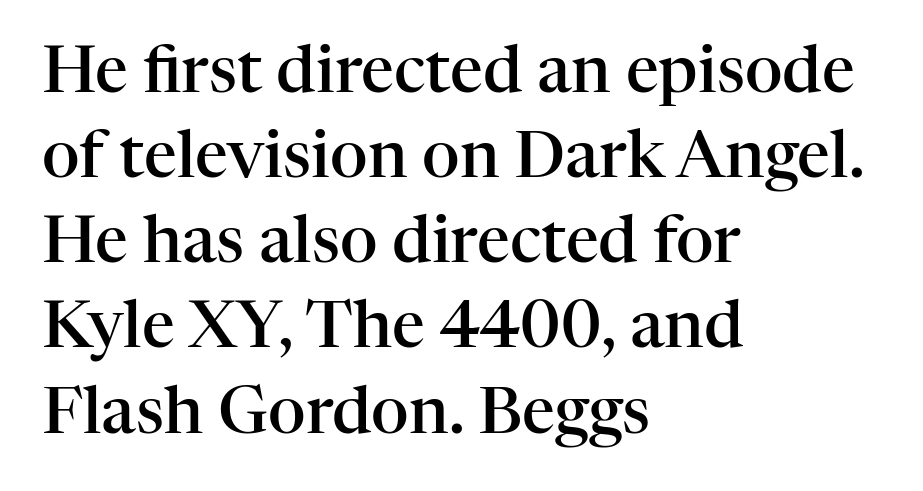
The letters carry serifs — small finishing strokes at the ends of their stems. No word sits above an underline. Compared with typical body copy, the letter spacing here is the same. The face used here is proportionally spaced, like ordinary book or web type. Tall strokes in this sample are plumb rather than angled.
